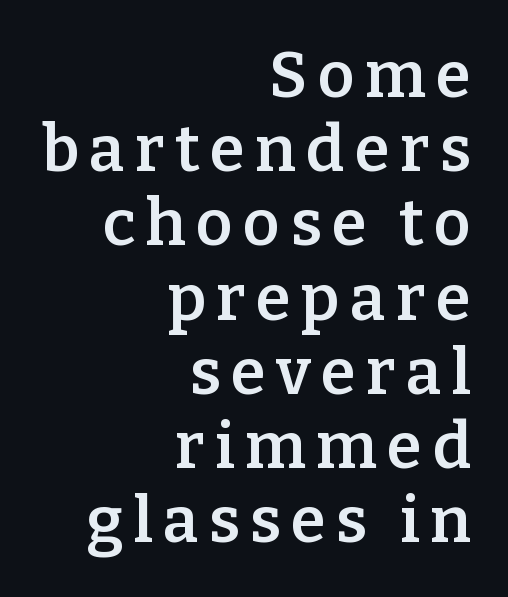
Q: Is the text bold? A: Semi-bold.
Q: Is the text italic (slanted)? A: No, it is upright.
Q: Is the typeface a serif or a sans-serif typeface? A: Serif.
Q: Is the text underlined? A: No.
Q: How is the paragraph aligned? A: Right-aligned.
Q: Width (condensed, normal, or wide)? A: Normal.
Q: Stroke contrast? A: Low.
Q: x-height? A: Medium.
Q: Monospaced? A: No.
